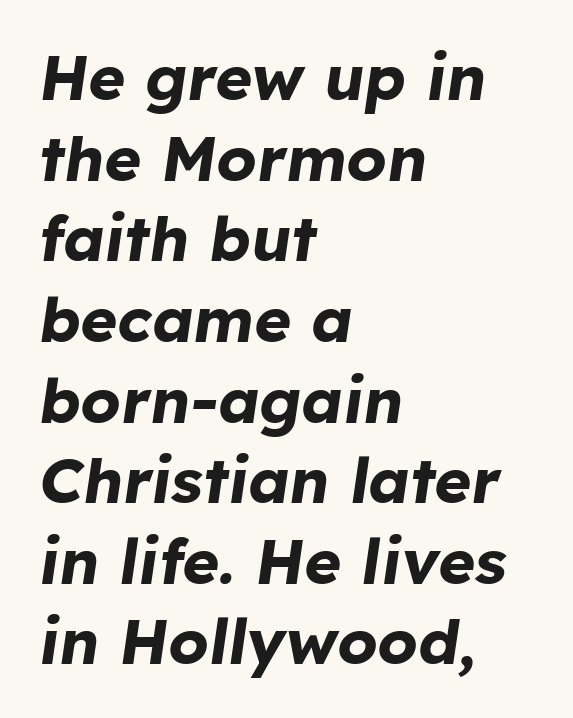
The image shows 63 px bold type, italic (leaning right); set left-aligned, normal line spacing (1.28x), normal letter spacing, not underlined; low stroke contrast and a medium x-height.
